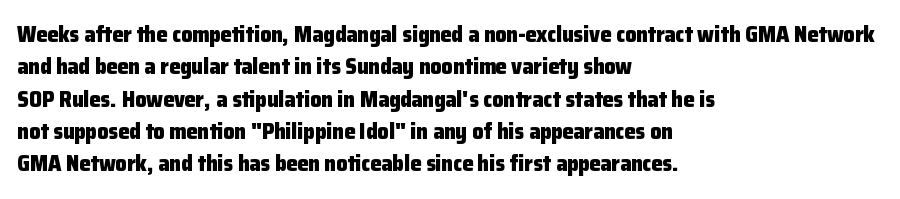
The image shows 22 px bold type, upright; set left-aligned, normal line spacing (1.47x), normal letter spacing, not underlined.
